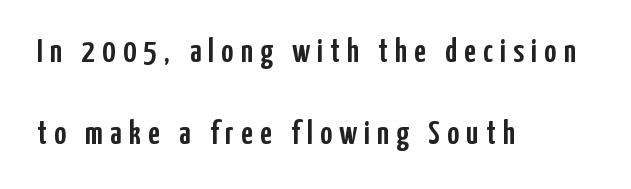
{"serif": "no", "italic": "no", "width": "condensed", "stroke_contrast": "low", "x_height": "medium", "monospaced": "no", "underline": "no", "align": "left", "line_spacing": "loose", "line_spacing_ratio": 2.49, "letter_spacing": "wide", "letter_spacing_em": 0.22, "glyph_px": 33}
